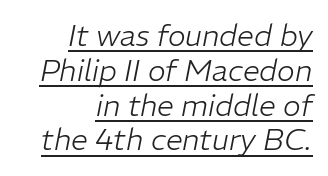
Is the stroke heavy? The answer is a plain regular-or-lighter. Leftover space on each line is placed entirely before the opening word. Is this a fixed-width face? No — the glyphs have proportional, varying widths. How are the letters spaced? Ordinarily, with no added tracking.
